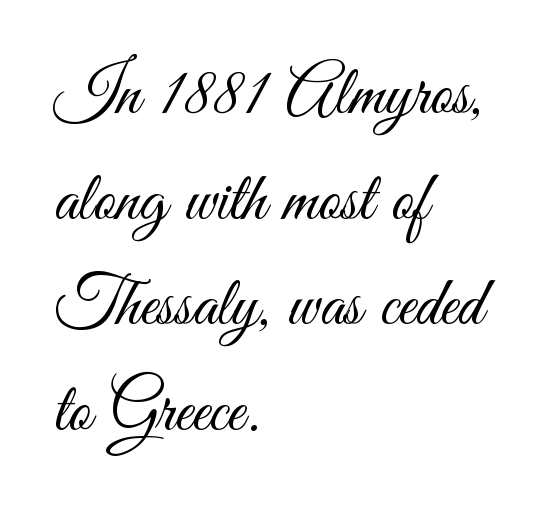
{"serif": "no", "bold": "no", "weight": "light", "width": "condensed", "stroke_contrast": "medium", "x_height": "small", "monospaced": "no", "underline": "no", "align": "left", "line_spacing": "normal", "line_spacing_ratio": 1.53, "letter_spacing": "normal", "letter_spacing_em": 0.0, "glyph_px": 69}
